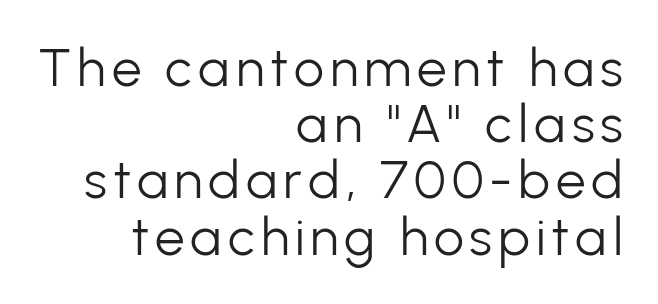
The image shows 53 px light sans-serif type, upright; set right-aligned, tight line spacing (1.06x), not underlined; low stroke contrast and a medium x-height.
